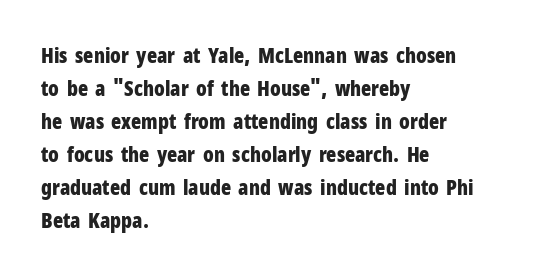
The sample has been set heavy, in full bold. Any mark beneath the type? The region is blank. The ragged edge is on the right, which tells us the setting is flush left. This sample uses plain, unmodified letter spacing. Posture: vertical. Does the leading feel generous? No, just average.
